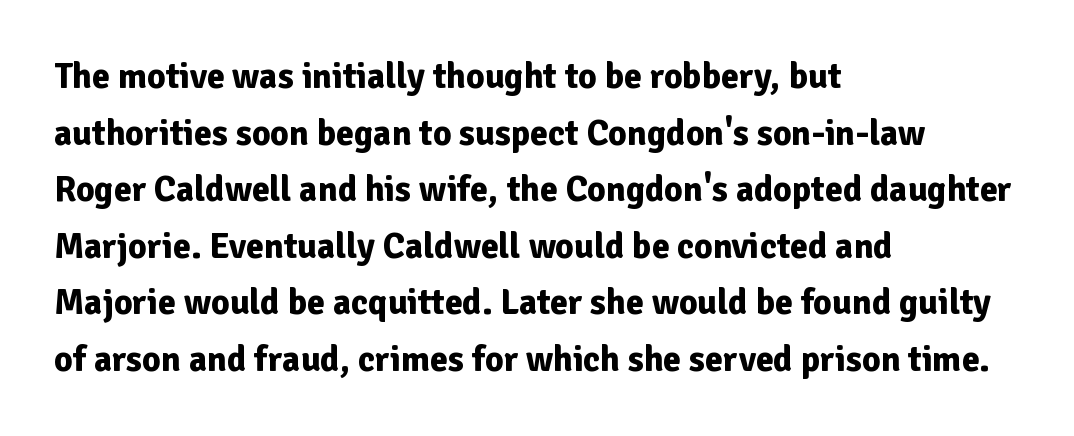
The image shows 36 px bold sans-serif type, upright; set left-aligned, normal line spacing (1.57x), normal letter spacing, not underlined; low stroke contrast and a medium x-height.
